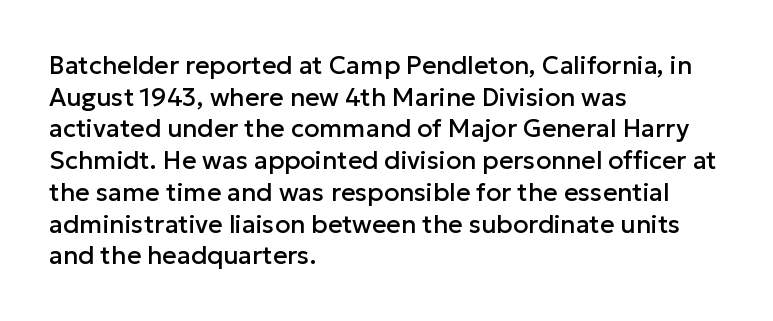
Q: Is the text italic (slanted)? A: No, it is upright.
Q: Is the text underlined? A: No.
Q: How is the paragraph aligned? A: Left-aligned.
Q: Is the spacing between letters normal or unusually wide? A: Normal.
Q: Is the spacing between lines tight, normal or loose? A: Normal.
